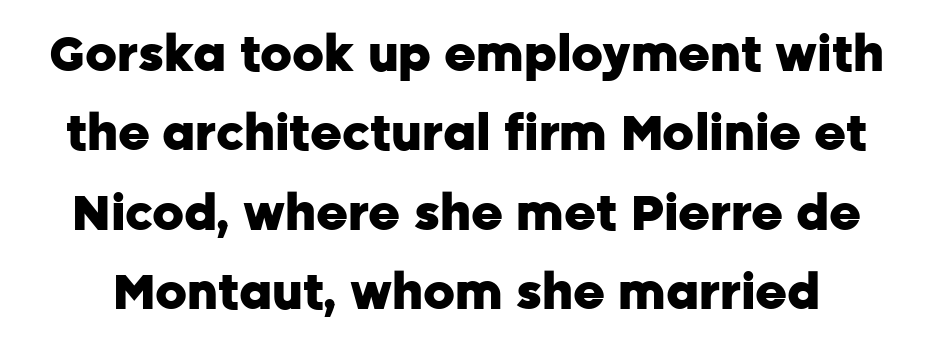
Q: Is the text bold? A: Yes.
Q: Is the text italic (slanted)? A: No, it is upright.
Q: Is the typeface a serif or a sans-serif typeface? A: Sans-serif.
Q: Is the text underlined? A: No.
Q: Is the spacing between letters normal or unusually wide? A: Normal.
Q: Is the spacing between lines tight, normal or loose? A: Normal.
Q: Width (condensed, normal, or wide)? A: Normal.
Q: Stroke contrast? A: Low.
Q: x-height? A: Medium.
Q: Monospaced? A: No.
